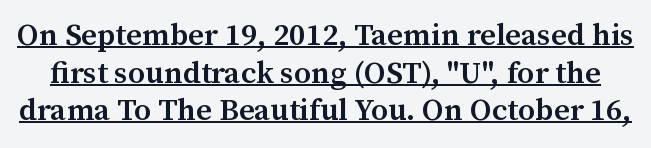
The image shows 31 px semibold serif type, upright; set line spacing 1.21x, normal letter spacing, underlined; medium stroke contrast and a medium x-height.
